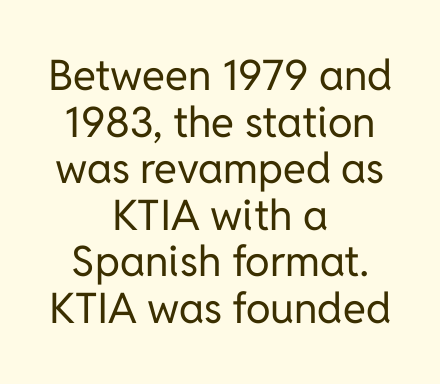
This sample uses plain, unmodified letter spacing. Are there feet on the stems? There aren't — it's a sans. The typography opts for an upright posture over an oblique one. Descender tails drop into unmarked territory. Think of a printed novel: that variable character pitch is what you see here.
